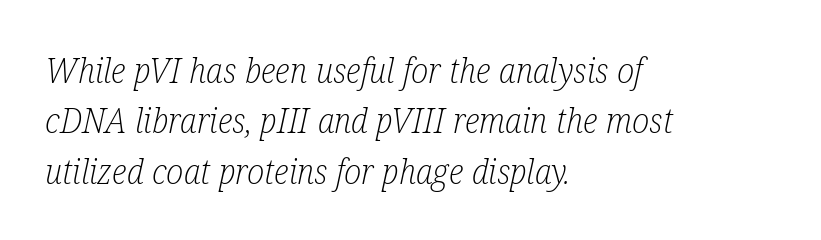
Only glyphs here, with clear space below each row. Notice how the stems are inclined rather than vertical — that's the hallmark of italics. Interline gaps are of average width in this sample. Each letter keeps its own natural width here, so spacing adapts to shape.
